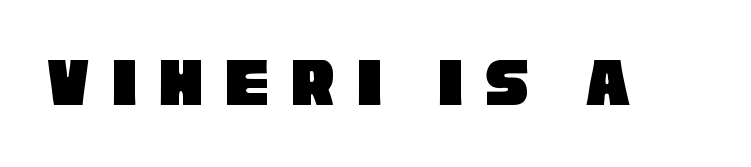
Q: Is the typeface a serif or a sans-serif typeface? A: Sans-serif.
Q: Is the text underlined? A: No.
Q: Is the spacing between letters normal or unusually wide? A: Unusually wide.
Q: Width (condensed, normal, or wide)? A: Condensed.
Q: Stroke contrast? A: Low.
Q: x-height? A: Large.
Q: Monospaced? A: No.
